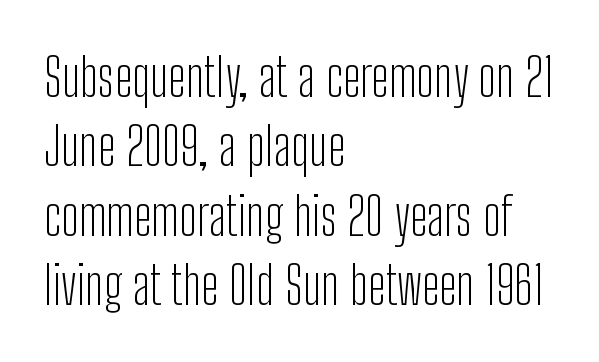
Tracking value appears to be zero — textbook default spacing. These glyphs show unthickened strokes, regular width or finer. Leftover space on each line is placed entirely after the last word. What kind of face is this? One without serifs — a sans. Evenly set lines give the paragraph a standard silhouette. The passage shown is not underscored anywhere.
